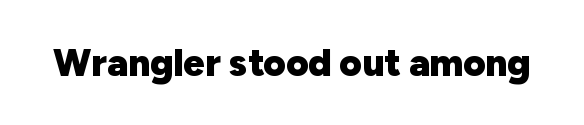
Here the designer chose a conventional face with non-uniform glyph widths. No word sits above an underline. This is roman type, the default non-slanted kind. Look at the tracking — it's just the regular setting, nothing added. Are there feet on the stems? There aren't — it's a sans. Compared with an ordinary text face, these strokes are far heavier — a full bold.
